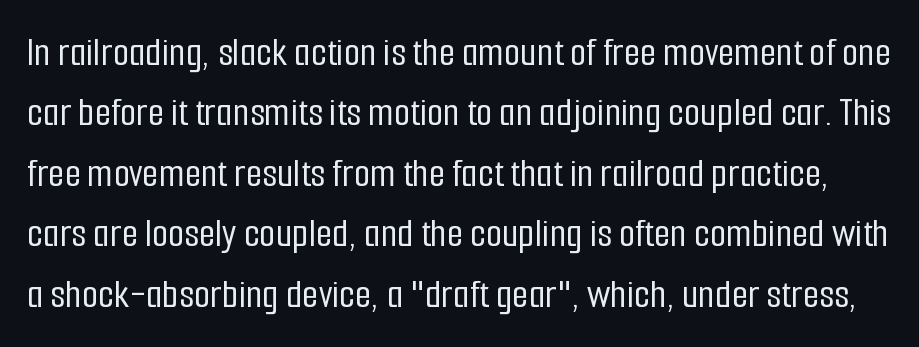
The specimen omits any rule beneath the text block's lines. Quick note: interline space is typical. Note the varied advance widths — an 'i' is clearly narrower than an 'm'. You could call the tracking neutral — neither tight nor loose.
